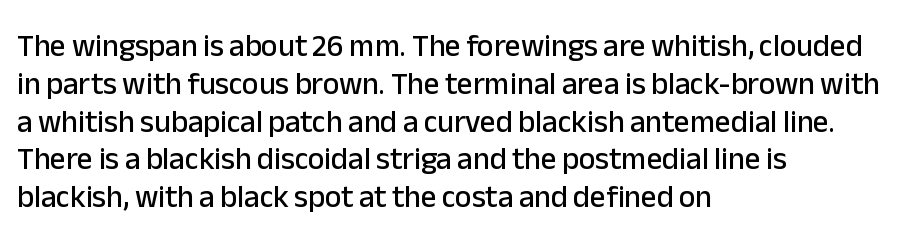
The rag falls on the right side of this text block. The face used here is proportionally spaced, like ordinary book or web type. The face used here is a sans, in the tradition of grotesques and geometrics. The type is set solid horizontally, with unmodified tracking.
